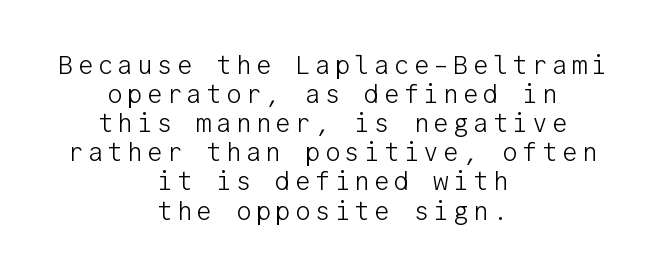
{"italic": "no", "bold": "no", "underline": "no", "align": "center", "line_spacing": "tight", "line_spacing_ratio": 1.12, "glyph_px": 26}
